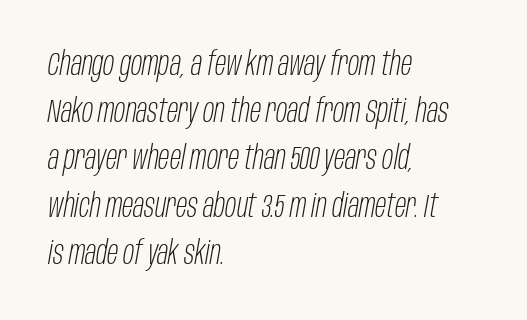
{"italic": "yes", "lean": "right", "slant_degrees": 10, "bold": "no", "weight": "light", "width": "condensed", "stroke_contrast": "low", "x_height": "large", "monospaced": "no", "underline": "no", "align": "left", "line_spacing": "normal", "line_spacing_ratio": 1.43, "letter_spacing": "normal", "letter_spacing_em": 0.0, "glyph_px": 33}
